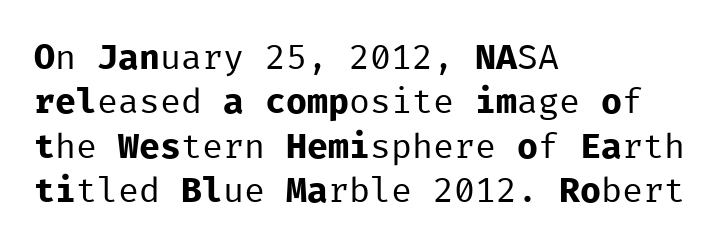
{"serif": "no", "italic": "no", "bold": "no", "weight": "regular", "width": "normal", "stroke_contrast": "low", "x_height": "medium", "monospaced": "yes", "underline": "no", "align": "left", "line_spacing": "normal", "line_spacing_ratio": 1.27, "letter_spacing": "normal", "letter_spacing_em": 0.0, "glyph_px": 35}
